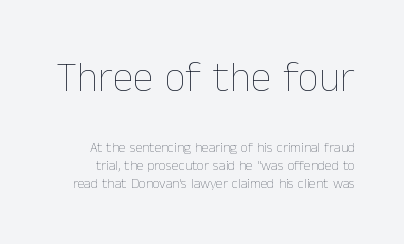
{"italic": "no", "bold": "no", "weight": "thin", "width": "normal", "stroke_contrast": "low", "x_height": "medium", "monospaced": "no", "underline": "no", "line_spacing": "normal", "line_spacing_ratio": 1.31, "letter_spacing": "normal", "letter_spacing_em": 0.0, "larger_block": "first", "size_ratio": 3.0, "glyph_px": 42}
